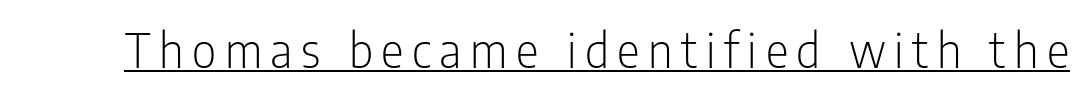
The image shows 48 px light, condensed sans-serif type, upright; set underlined; low stroke contrast and a medium x-height.
